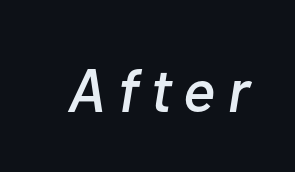
The image shows 61 px text type, italic (leaning right); set unusually wide letter spacing (+0.2 em), not underlined; low stroke contrast and a medium x-height.
